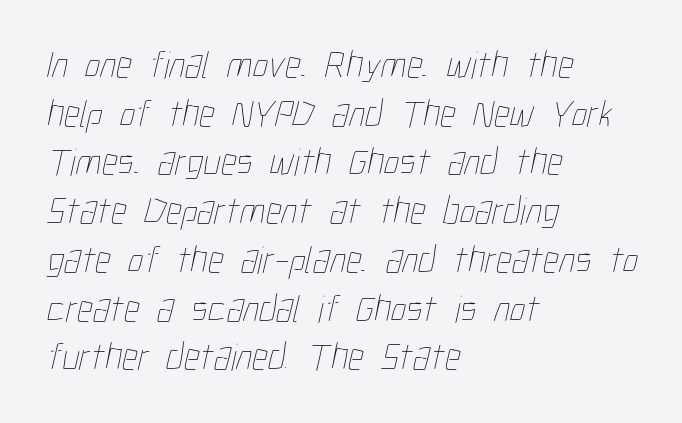
{"bold": "no", "weight": "thin", "width": "condensed", "stroke_contrast": "low", "x_height": "medium", "monospaced": "no", "underline": "no", "align": "left", "line_spacing": "normal", "line_spacing_ratio": 1.25, "letter_spacing": "normal", "letter_spacing_em": 0.0, "glyph_px": 39}
